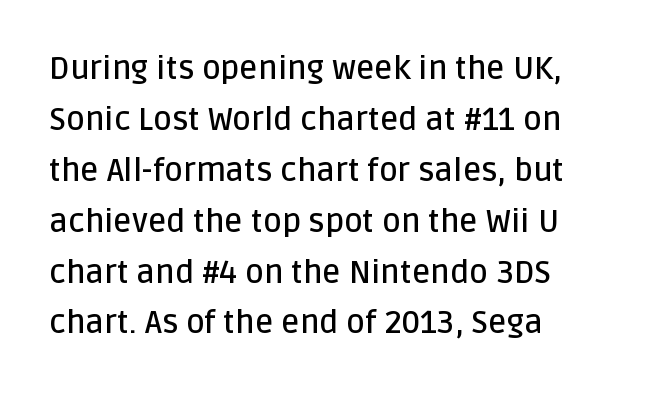
{"serif": "no", "italic": "no", "bold": "semi", "weight": "semibold", "width": "normal", "stroke_contrast": "low", "x_height": "large", "monospaced": "no", "underline": "no", "align": "left", "line_spacing": "normal", "line_spacing_ratio": 1.59, "letter_spacing": "normal", "letter_spacing_em": 0.0, "glyph_px": 32}
